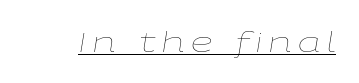
Q: Is the text bold? A: No.
Q: Is the text italic (slanted)? A: Yes, it leans right by about 9 degrees.
Q: Is the text underlined? A: Yes.
Q: Is the spacing between letters normal or unusually wide? A: Unusually wide.
Q: Width (condensed, normal, or wide)? A: Wide.
Q: Stroke contrast? A: Low.
Q: x-height? A: Medium.
Q: Monospaced? A: No.
